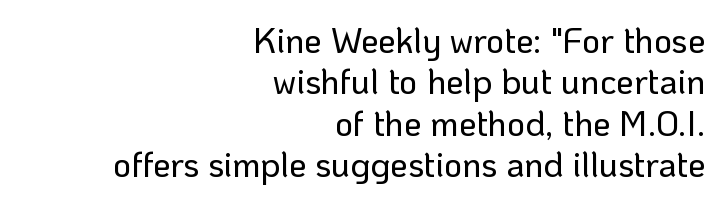
{"serif": "no", "italic": "no", "width": "normal", "stroke_contrast": "low", "x_height": "medium", "monospaced": "no", "underline": "no", "align": "right", "line_spacing_ratio": 1.18, "letter_spacing": "normal", "letter_spacing_em": 0.0, "glyph_px": 35}
